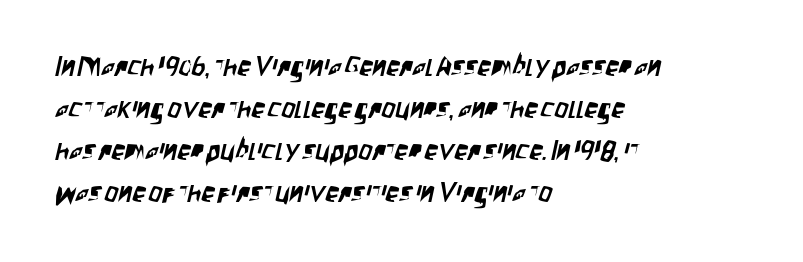
{"underline": "no", "align": "left", "line_spacing": "normal", "line_spacing_ratio": 1.55, "letter_spacing": "normal", "letter_spacing_em": 0.0, "glyph_px": 27}
